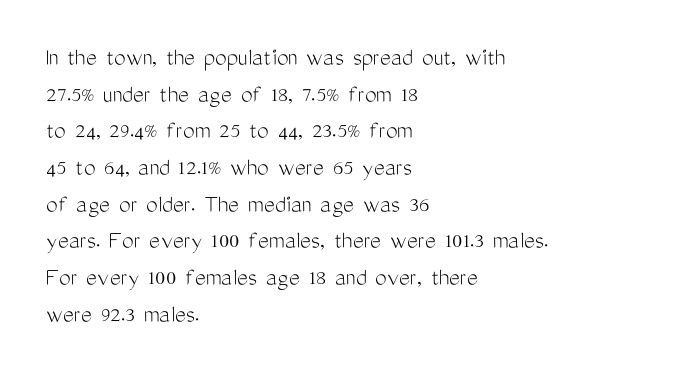
Q: Is the text bold? A: No.
Q: Is the text italic (slanted)? A: No, it is upright.
Q: Is the text underlined? A: No.
Q: How is the paragraph aligned? A: Left-aligned.
Q: Is the spacing between letters normal or unusually wide? A: Normal.
Q: Is the spacing between lines tight, normal or loose? A: Normal.
